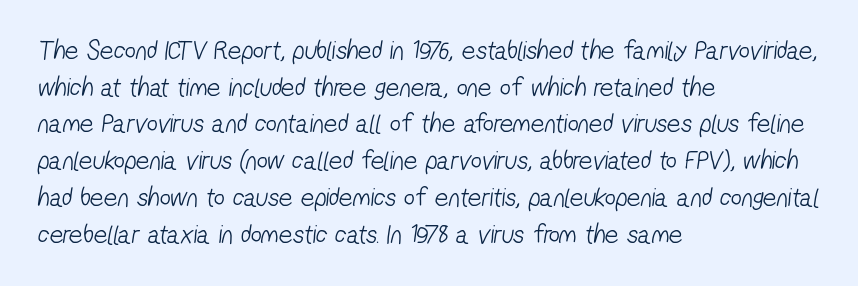
Q: Is the text bold? A: No.
Q: Is the text underlined? A: No.
Q: How is the paragraph aligned? A: Left-aligned.
Q: Is the spacing between letters normal or unusually wide? A: Normal.
Q: Is the spacing between lines tight, normal or loose? A: Normal.
